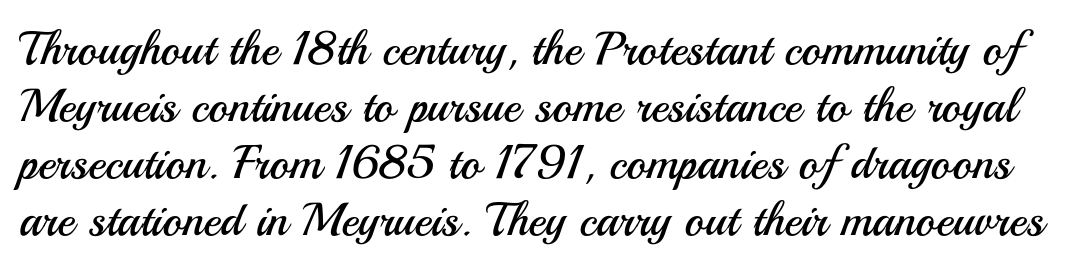
The image shows 47 px regular-weight sans-serif type; set line spacing 1.21x, normal letter spacing, not underlined; medium stroke contrast and a small x-height.
